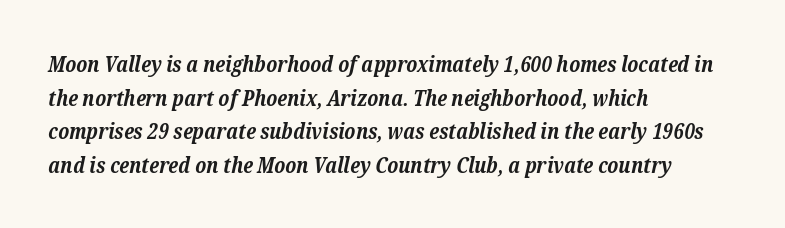
Compared with ordinary roman type, these characters are visibly tilted. Horizontally, the lines are justified to the leading edge only. How would I describe the line gaps? Plain and ordinary. Students, this is bold: see how much ink each stroke carries.
